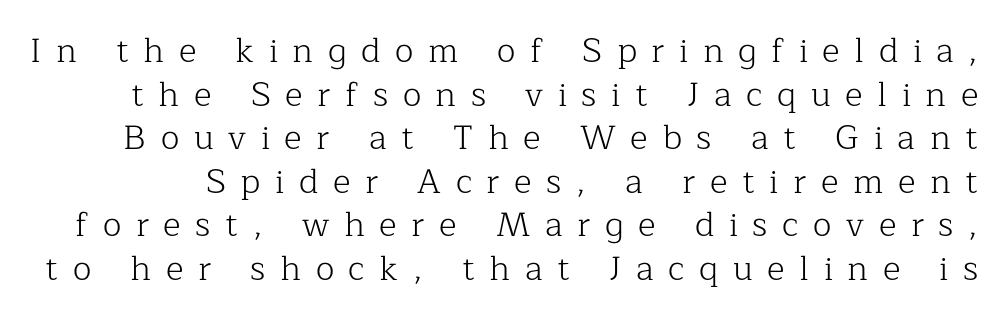
Q: Is the text bold? A: No.
Q: Is the text italic (slanted)? A: No, it is upright.
Q: Is the typeface a serif or a sans-serif typeface? A: Serif.
Q: Is the text underlined? A: No.
Q: Is the spacing between letters normal or unusually wide? A: Unusually wide.
Q: Is the spacing between lines tight, normal or loose? A: Normal.
Q: Width (condensed, normal, or wide)? A: Normal.
Q: Stroke contrast? A: Low.
Q: x-height? A: Medium.
Q: Monospaced? A: No.
